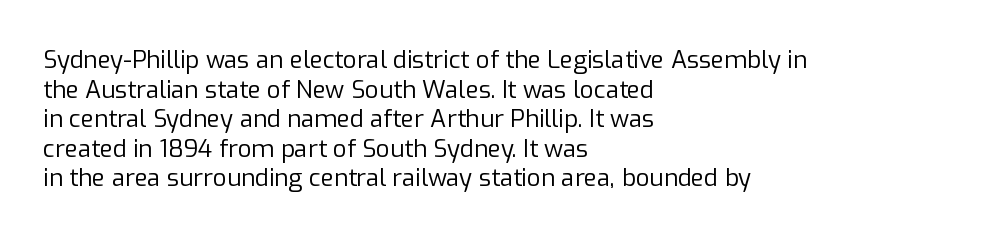
The image shows 24 px text type, upright; set left-aligned, line spacing 1.23x, normal letter spacing, not underlined.
